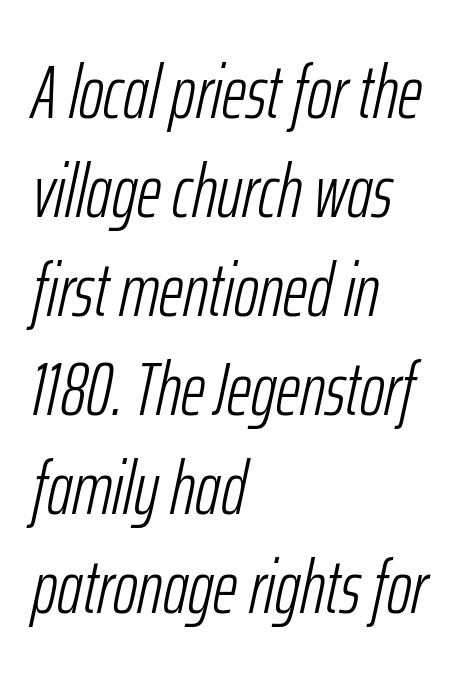
Q: Is the text bold? A: No.
Q: Is the text italic (slanted)? A: Yes, it leans right by about 12 degrees.
Q: Is the text underlined? A: No.
Q: How is the paragraph aligned? A: Left-aligned.
Q: Is the spacing between letters normal or unusually wide? A: Normal.
Q: Is the spacing between lines tight, normal or loose? A: Normal.
Q: Width (condensed, normal, or wide)? A: Condensed.
Q: Stroke contrast? A: Low.
Q: x-height? A: Medium.
Q: Monospaced? A: No.
